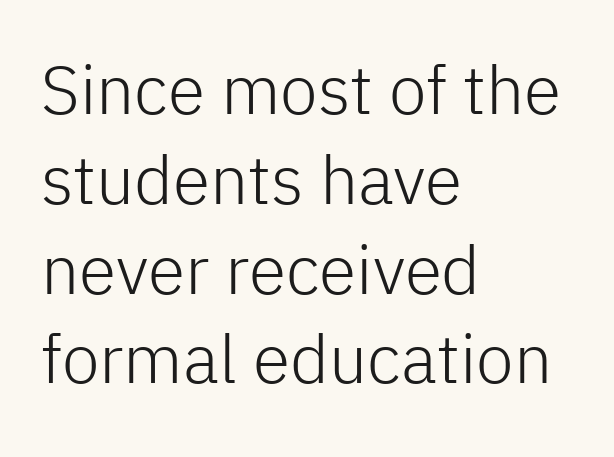
The image shows 68 px light sans-serif type, upright; set left-aligned, normal line spacing (1.32x), normal letter spacing, not underlined; low stroke contrast and a medium x-height.
